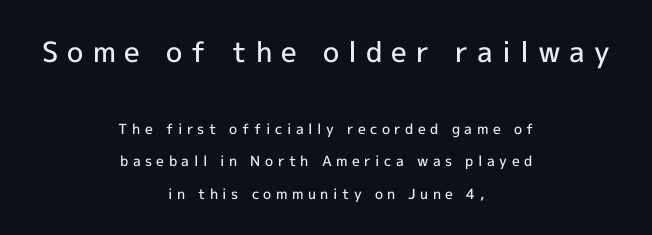
{"serif": "no", "italic": "no", "bold": "semi", "weight": "semibold", "width": "normal", "x_height": "medium", "monospaced": "no", "underline": "no", "align": "center", "line_spacing": "loose", "line_spacing_ratio": 2.31, "letter_spacing": "wide", "letter_spacing_em": 0.32, "larger_block": "first", "size_ratio": 2.0, "glyph_px": 28}
